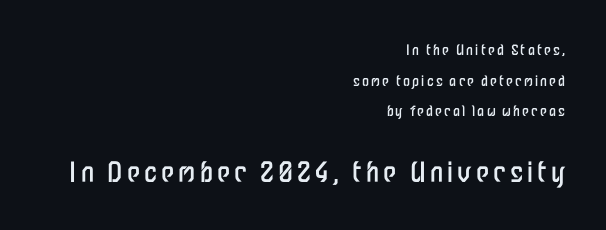
The setting favours the right margin, as signatures and pull-quotes sometimes do. A light-to-regular cut is what we see here. Does the bottom block carry the larger type? Yes, it does. Widely set lines give the paragraph a tall, airy silhouette.
